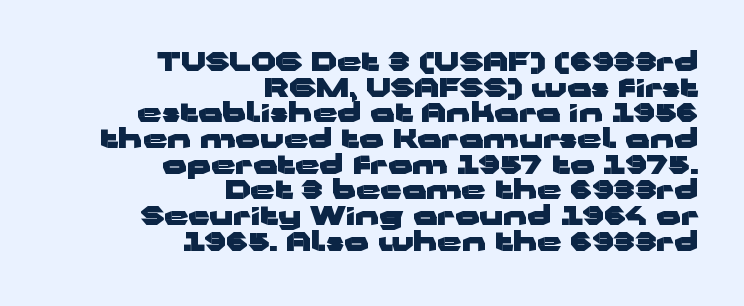
Q: Is the text bold? A: Yes.
Q: Is the text italic (slanted)? A: No, it is upright.
Q: Is the text underlined? A: No.
Q: How is the paragraph aligned? A: Right-aligned.
Q: Is the spacing between letters normal or unusually wide? A: Normal.
Q: Is the spacing between lines tight, normal or loose? A: Tight.
